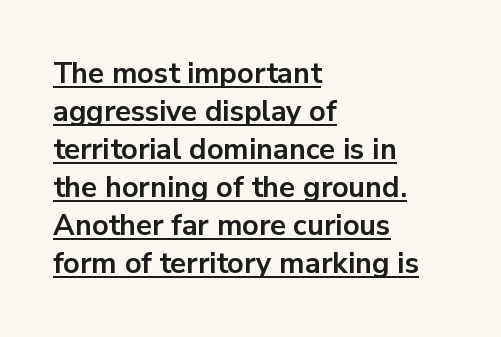
{"serif": "no", "italic": "no", "bold": "yes", "weight": "bold", "width": "normal", "stroke_contrast": "low", "x_height": "medium", "monospaced": "no", "underline": "yes", "align": "left", "line_spacing": "normal", "line_spacing_ratio": 1.31, "letter_spacing": "normal", "letter_spacing_em": 0.0, "glyph_px": 29}
